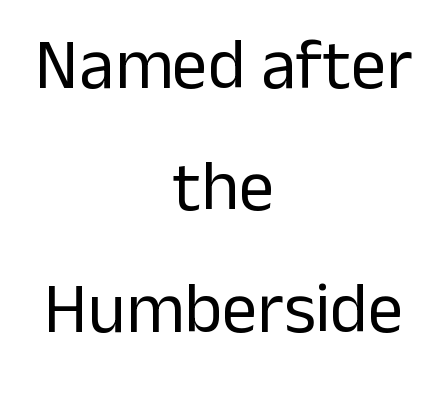
{"serif": "no", "italic": "no", "bold": "no", "weight": "regular", "width": "normal", "stroke_contrast": "low", "x_height": "medium", "monospaced": "no", "underline": "no", "align": "center", "line_spacing_ratio": 1.72, "letter_spacing": "normal", "letter_spacing_em": 0.0, "glyph_px": 71}
